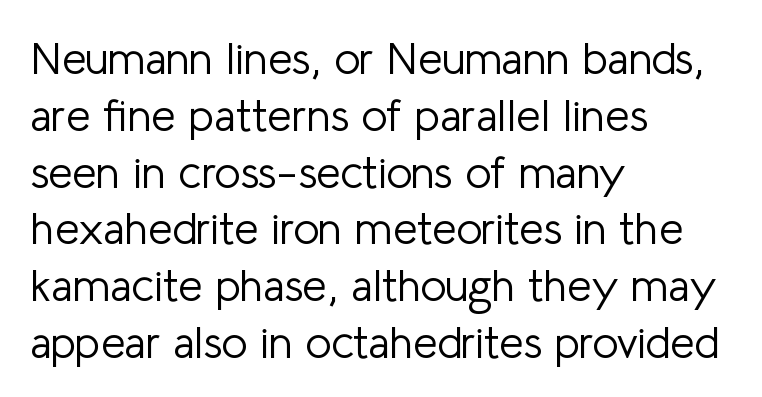
The image shows 44 px light sans-serif type, upright; set left-aligned, normal line spacing (1.29x), normal letter spacing, not underlined; low stroke contrast and a medium x-height.
